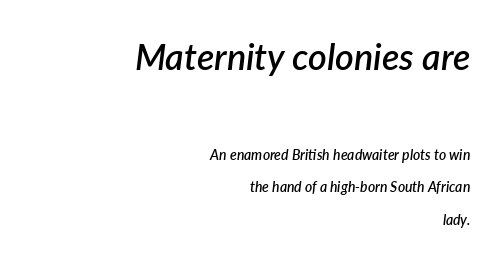
The image shows 36 px semibold type, italic (leaning right); set right-aligned, loose line spacing (2.31x), normal letter spacing, not underlined; the first (top) block is 2.57x larger; low stroke contrast and a medium x-height.
